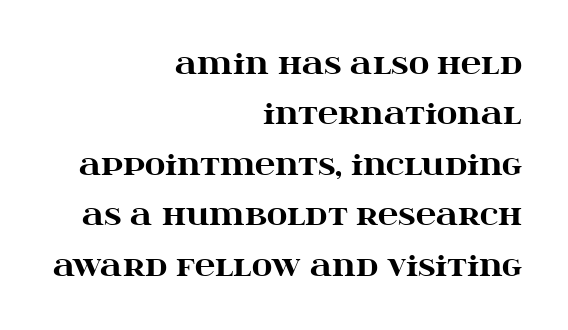
When letters stand straight like this, we call the style roman or upright. Look at the stroke-to-counter ratio: heavy, a bold. Bare-footed words on every line. You could not count columns in this text — the font is proportionally spaced. Stroke terminals: seriffed. The lines in this sample share a right terminus and differ only in where they begin.
